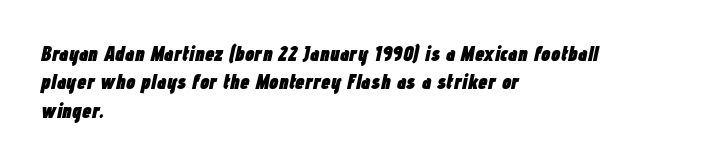
The image shows 21 px bold type, italic (leaning right); set left-aligned, normal line spacing (1.35x), normal letter spacing, not underlined.
